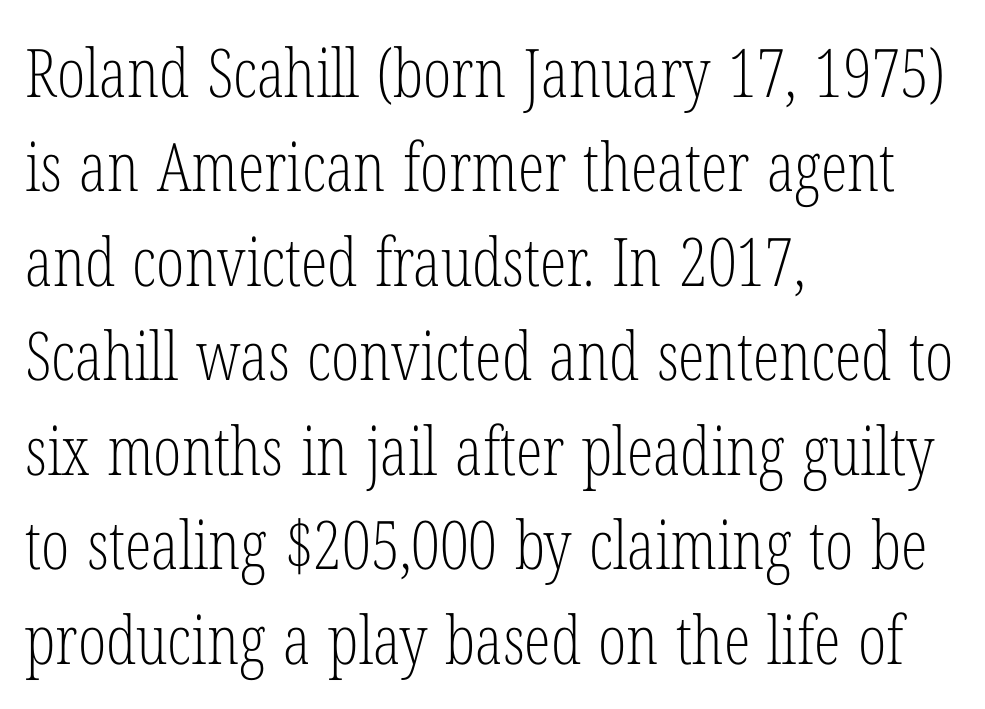
{"serif": "yes", "italic": "no", "bold": "no", "weight": "light", "width": "condensed", "stroke_contrast": "low", "x_height": "medium", "monospaced": "no", "underline": "no", "align": "left", "line_spacing": "normal", "line_spacing_ratio": 1.41, "letter_spacing": "normal", "letter_spacing_em": 0.0, "glyph_px": 67}
